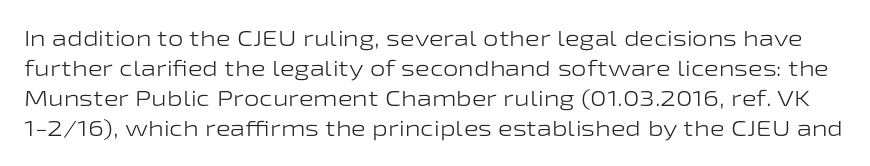
Q: Is the text bold? A: No.
Q: Is the text italic (slanted)? A: No, it is upright.
Q: Is the text underlined? A: No.
Q: Is the spacing between letters normal or unusually wide? A: Normal.
Q: Is the spacing between lines tight, normal or loose? A: Normal.
